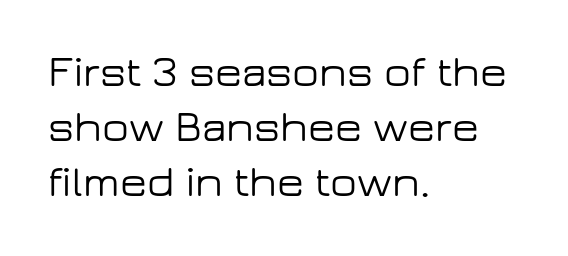
The axis of the letterforms is exactly vertical. Serifs: no, the terminals of the letterforms are clean. Anything drawn beneath the words? Only blank space. Interline gaps are of average width in this sample. The type is set solid horizontally, with unmodified tracking.
